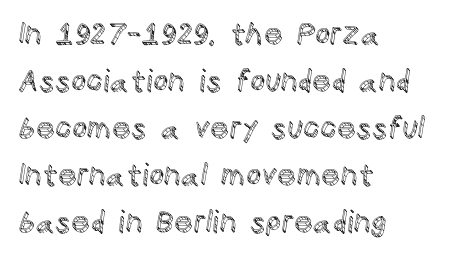
Q: Is the text italic (slanted)? A: Yes.
Q: Is the text underlined? A: No.
Q: How is the paragraph aligned? A: Left-aligned.
Q: Is the spacing between letters normal or unusually wide? A: Normal.
Q: Is the spacing between lines tight, normal or loose? A: Normal.
Q: Width (condensed, normal, or wide)? A: Normal.
Q: x-height? A: Large.
Q: Monospaced? A: No.
